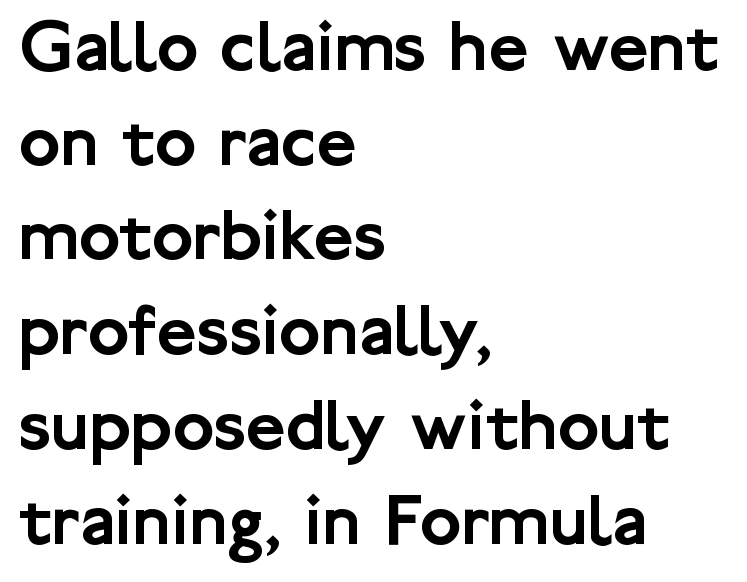
{"serif": "no", "italic": "no", "width": "normal", "stroke_contrast": "low", "x_height": "medium", "monospaced": "no", "underline": "no", "align": "left", "line_spacing_ratio": 1.23, "letter_spacing": "normal", "letter_spacing_em": 0.0, "glyph_px": 77}
